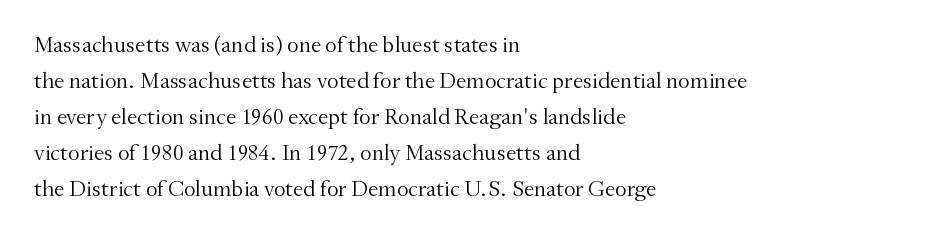
{"italic": "no", "bold": "no", "underline": "no", "align": "left", "line_spacing": "normal", "line_spacing_ratio": 1.56, "letter_spacing": "normal", "letter_spacing_em": 0.0, "glyph_px": 23}
